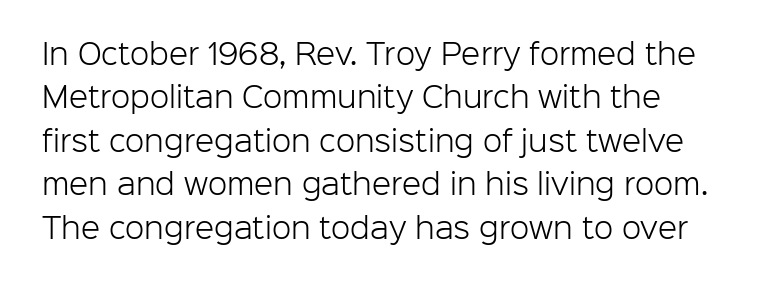
Q: Is the text bold? A: No.
Q: Is the text italic (slanted)? A: No, it is upright.
Q: Is the typeface a serif or a sans-serif typeface? A: Sans-serif.
Q: Is the text underlined? A: No.
Q: Is the spacing between letters normal or unusually wide? A: Normal.
Q: Is the spacing between lines tight, normal or loose? A: Normal.
Q: Width (condensed, normal, or wide)? A: Normal.
Q: Stroke contrast? A: Low.
Q: x-height? A: Medium.
Q: Monospaced? A: No.
